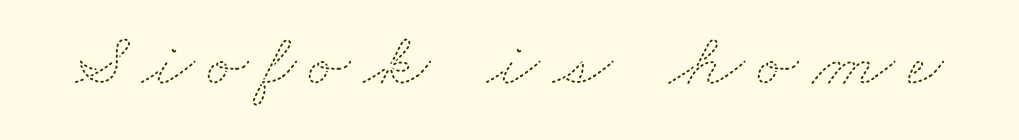
The image shows 77 px thin, wide type; set not underlined; medium stroke contrast and a small x-height.
